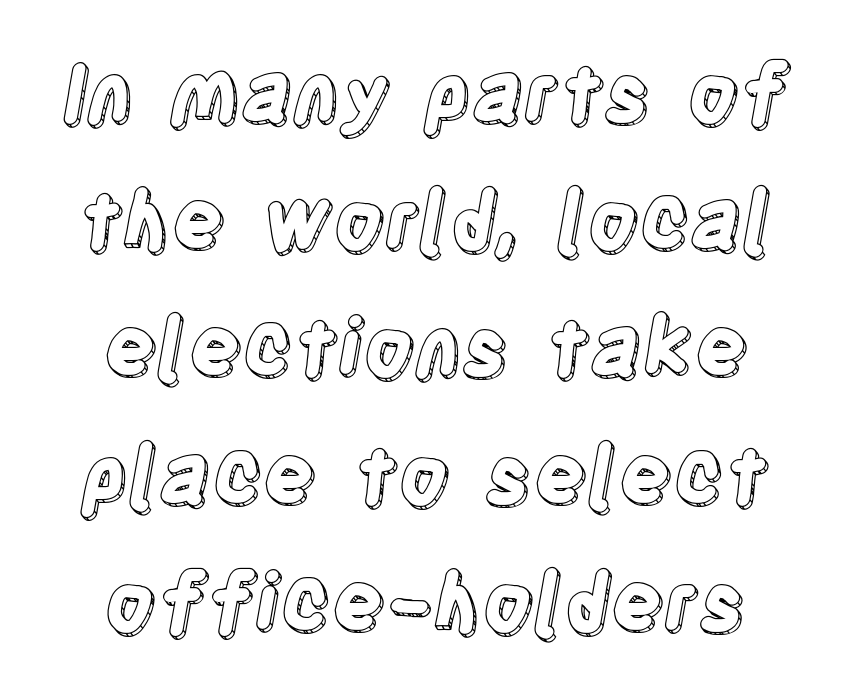
{"width": "condensed", "x_height": "large", "monospaced": "no", "underline": "no", "line_spacing": "normal", "line_spacing_ratio": 1.61, "letter_spacing": "normal", "letter_spacing_em": 0.0, "glyph_px": 79}
